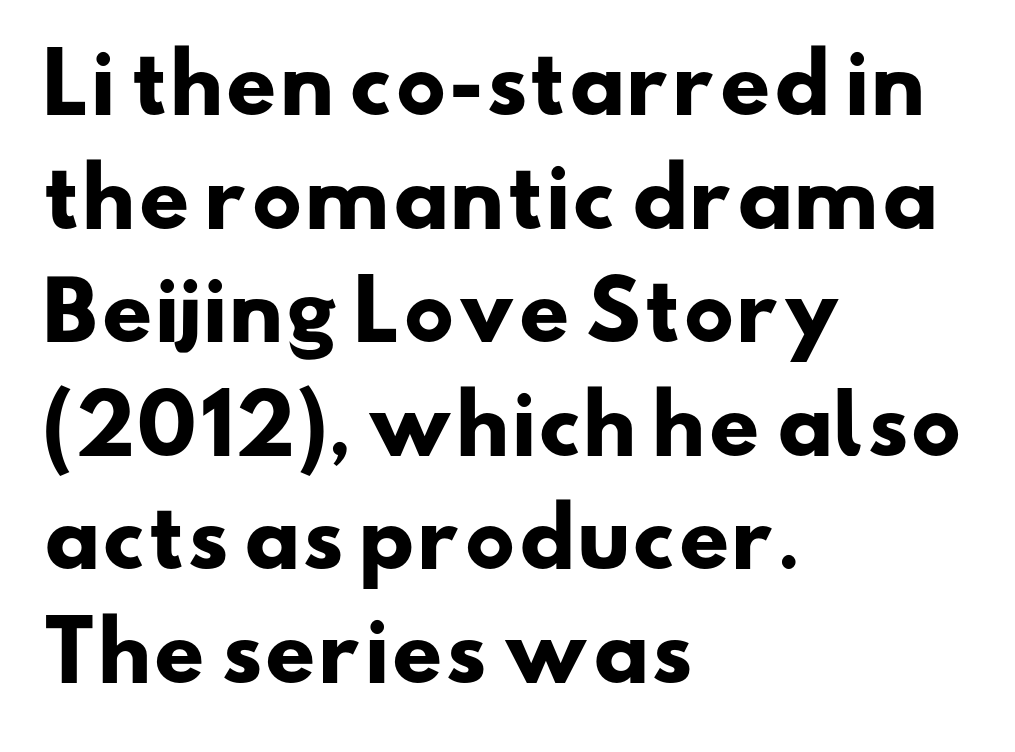
{"serif": "no", "bold": "yes", "weight": "heavy", "width": "wide", "stroke_contrast": "low", "x_height": "small", "monospaced": "no", "underline": "no", "align": "left", "line_spacing": "normal", "line_spacing_ratio": 1.42, "letter_spacing": "normal", "letter_spacing_em": 0.0, "glyph_px": 80}
